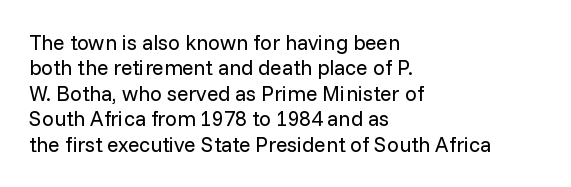
Q: Is the text bold? A: No.
Q: Is the text italic (slanted)? A: No, it is upright.
Q: Is the text underlined? A: No.
Q: How is the paragraph aligned? A: Left-aligned.
Q: Is the spacing between letters normal or unusually wide? A: Normal.
